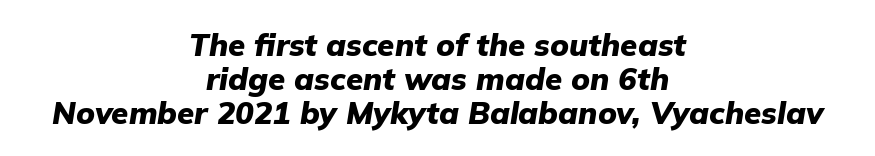
Q: Is the text bold? A: Yes.
Q: Is the text italic (slanted)? A: Yes, it leans right by about 9 degrees.
Q: Is the text underlined? A: No.
Q: How is the paragraph aligned? A: Centered.
Q: Is the spacing between letters normal or unusually wide? A: Normal.
Q: Is the spacing between lines tight, normal or loose? A: Tight.
Q: Width (condensed, normal, or wide)? A: Normal.
Q: Stroke contrast? A: Low.
Q: x-height? A: Medium.
Q: Monospaced? A: No.
